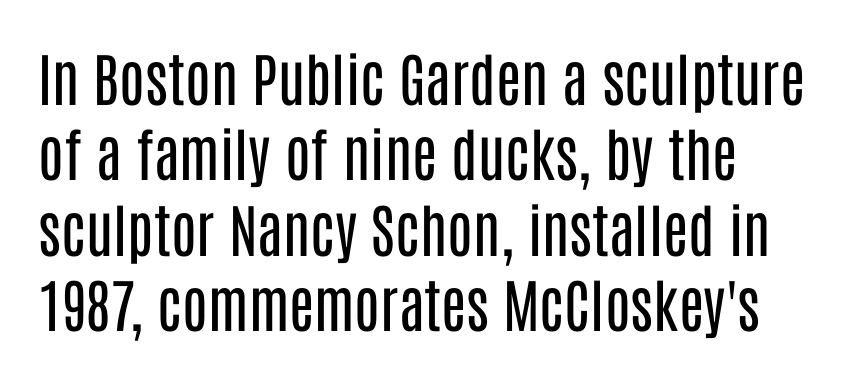
Leading: standard. The lines are quadded left. Note the varied advance widths — an 'i' is clearly narrower than an 'm'. Nothing unusual about the tracking: characters are spaced as the font intends. The font's upright variant was chosen for this text. The string is rendered with underlining switched off.
